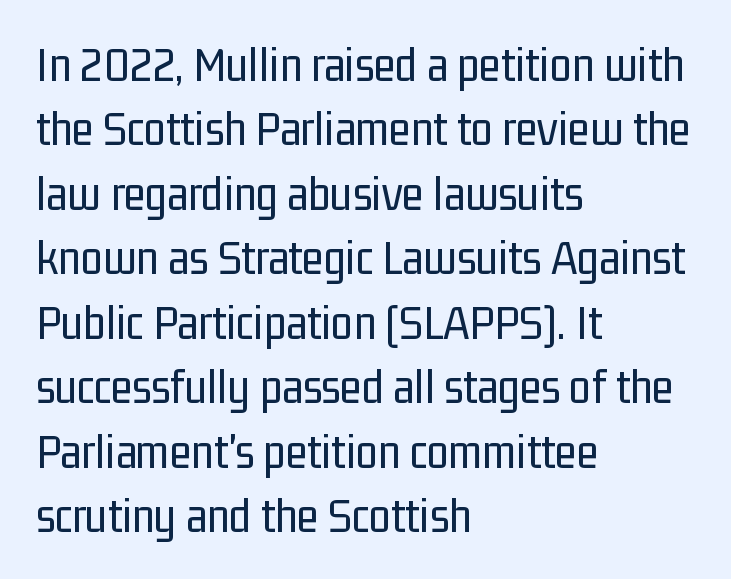
The image shows 50 px regular-weight, condensed sans-serif type, upright; set left-aligned, normal line spacing (1.29x), normal letter spacing, not underlined; low stroke contrast and a medium x-height.
